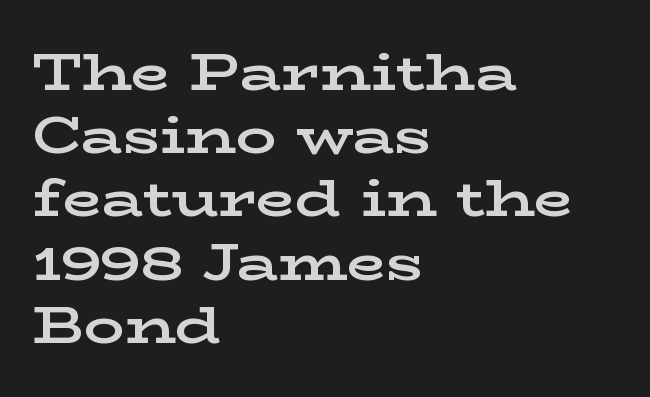
{"serif": "yes", "italic": "no", "bold": "yes", "weight": "bold", "width": "wide", "stroke_contrast": "low", "x_height": "medium", "monospaced": "no", "underline": "no", "align": "left", "line_spacing_ratio": 1.24, "letter_spacing": "normal", "letter_spacing_em": 0.0, "glyph_px": 51}
